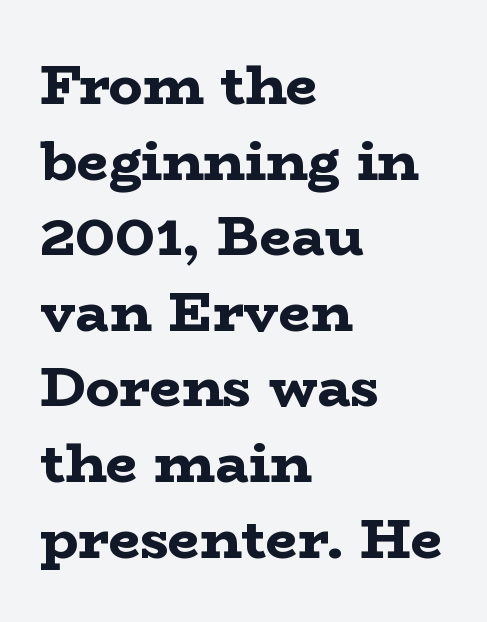
Q: Is the text bold? A: Yes.
Q: Is the text italic (slanted)? A: No, it is upright.
Q: Is the typeface a serif or a sans-serif typeface? A: Serif.
Q: Is the text underlined? A: No.
Q: How is the paragraph aligned? A: Left-aligned.
Q: Is the spacing between letters normal or unusually wide? A: Normal.
Q: Is the spacing between lines tight, normal or loose? A: Normal.
Q: Width (condensed, normal, or wide)? A: Wide.
Q: Stroke contrast? A: Low.
Q: x-height? A: Medium.
Q: Monospaced? A: No.
